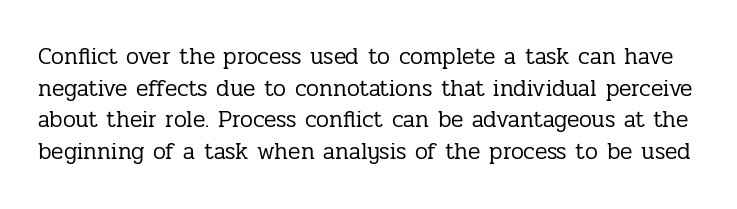
{"italic": "no", "bold": "no", "underline": "no", "line_spacing": "normal", "line_spacing_ratio": 1.38, "letter_spacing": "normal", "letter_spacing_em": 0.0, "glyph_px": 23}
